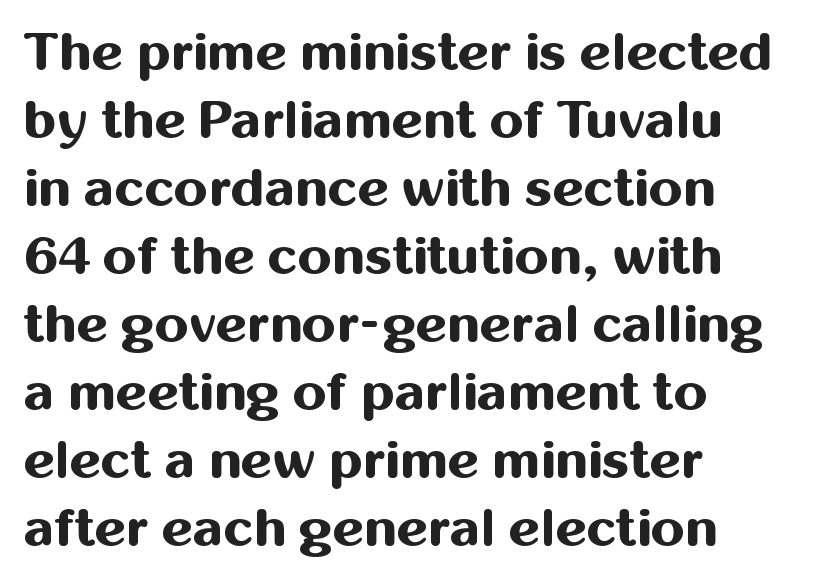
{"serif": "no", "italic": "no", "bold": "yes", "weight": "bold", "width": "normal", "stroke_contrast": "medium", "x_height": "medium", "monospaced": "no", "underline": "no", "align": "left", "line_spacing": "normal", "line_spacing_ratio": 1.26, "letter_spacing": "normal", "letter_spacing_em": 0.0, "glyph_px": 54}
